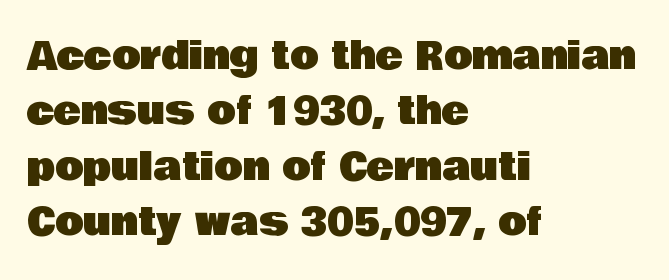
A normal amount of white space separates one row of letters from the next. The glyphs are unaccompanied by any horizontal stroke below them. Is the letter spacing exaggerated? No — it looks like the ordinary default. The glyphs in this specimen are sans serif. The face used here is proportionally spaced, like ordinary book or web type.
